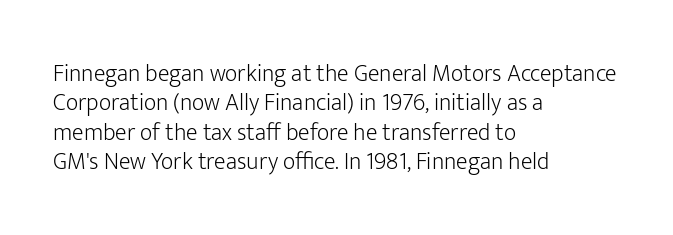
{"italic": "no", "bold": "no", "underline": "no", "align": "left", "line_spacing_ratio": 1.22, "letter_spacing": "normal", "letter_spacing_em": 0.0, "glyph_px": 24}
